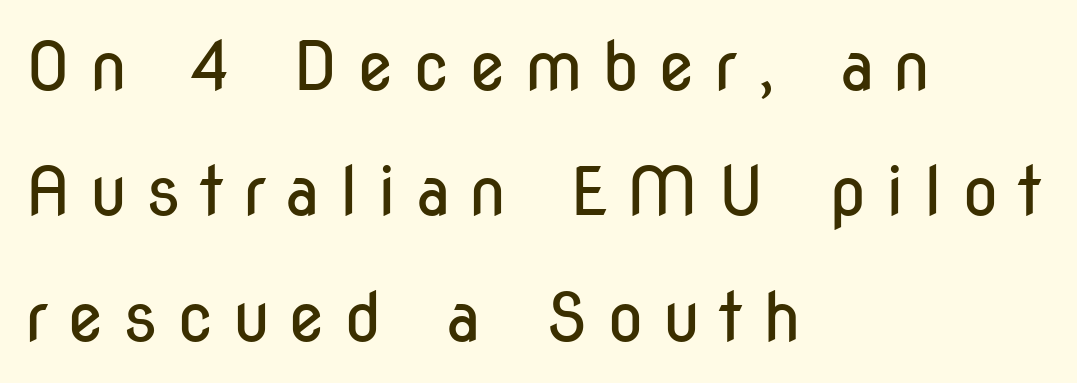
Q: Is the text bold? A: No.
Q: Is the text italic (slanted)? A: No, it is upright.
Q: Is the typeface a serif or a sans-serif typeface? A: Sans-serif.
Q: Is the text underlined? A: No.
Q: How is the paragraph aligned? A: Left-aligned.
Q: Is the spacing between letters normal or unusually wide? A: Unusually wide.
Q: Width (condensed, normal, or wide)? A: Condensed.
Q: Stroke contrast? A: Low.
Q: x-height? A: Medium.
Q: Monospaced? A: No.
